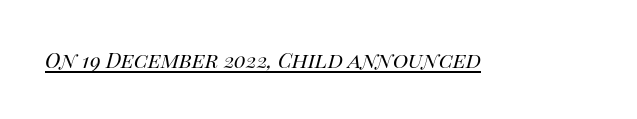
Q: Is the text bold? A: No.
Q: Is the text italic (slanted)? A: Yes, it leans right by about 14 degrees.
Q: Is the text underlined? A: Yes.
Q: Is the spacing between letters normal or unusually wide? A: Normal.
